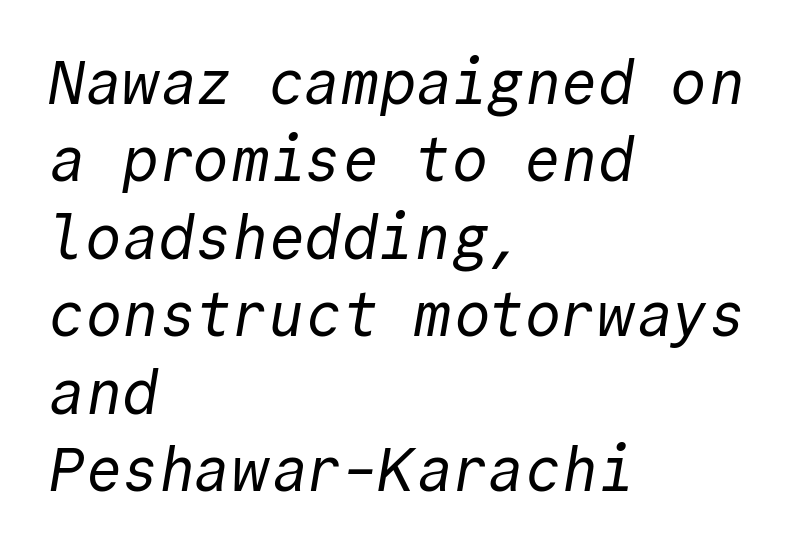
The image shows 61 px regular-weight sans-serif type, monospaced; set left-aligned, normal line spacing (1.27x), normal letter spacing, not underlined; a medium x-height.
